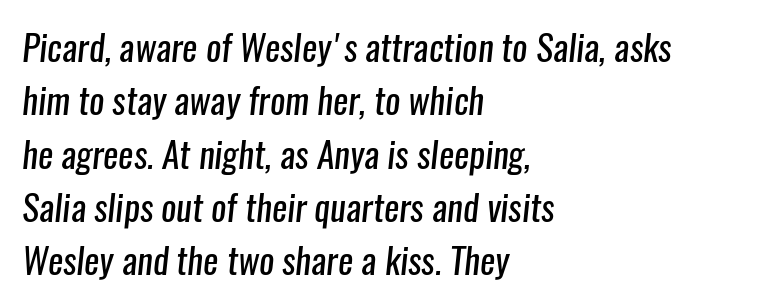
Varying glyph widths throughout — classic text-font behaviour. These lines sit exactly where default settings would place them. Line beginnings align vertically; line endings do not. Lines of text with bare space underneath. Is the stroke heavy? The answer is a plain regular-or-lighter. The characters display no serif detailing; their extremities are plain.
